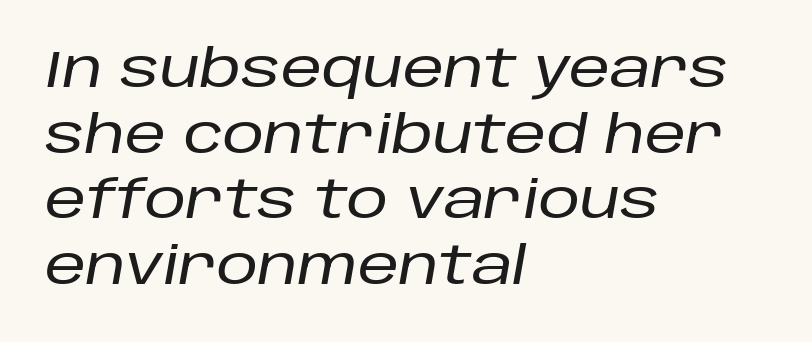
Q: Is the text italic (slanted)? A: Yes, it leans right by about 10 degrees.
Q: Is the text underlined? A: No.
Q: How is the paragraph aligned? A: Left-aligned.
Q: Is the spacing between letters normal or unusually wide? A: Normal.
Q: Is the spacing between lines tight, normal or loose? A: Normal.
Q: Width (condensed, normal, or wide)? A: Normal.
Q: Stroke contrast? A: Low.
Q: x-height? A: Large.
Q: Monospaced? A: No.
